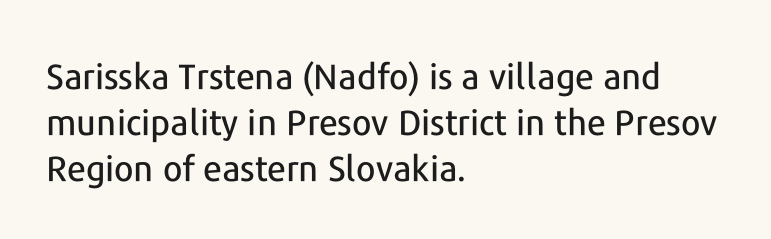
No extra tracking has been applied to these lines. Each letter's strokes conclude bluntly, with no projecting serifs. Any mark beneath the type? The region is blank. Looks like regular typesetting: each glyph gets only the width it needs. Short and long lines alike share a common starting point at left. In terms of posture, this sample is upright.
